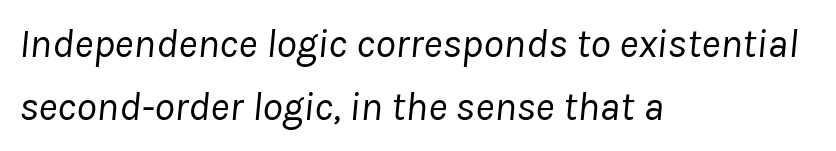
{"italic": "yes", "lean": "right", "slant_degrees": 8, "bold": "no", "weight": "regular", "width": "normal", "stroke_contrast": "low", "x_height": "medium", "monospaced": "no", "underline": "no", "align": "left", "line_spacing": "normal", "line_spacing_ratio": 1.54, "letter_spacing": "normal", "letter_spacing_em": 0.0, "glyph_px": 41}
